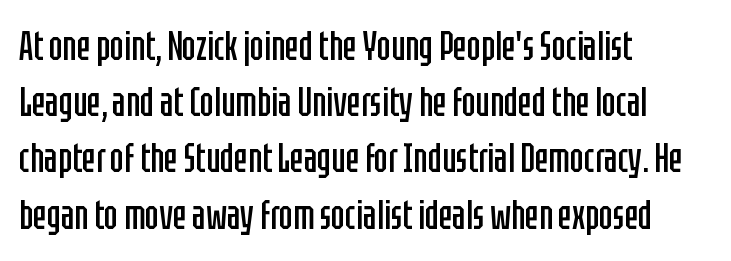
Q: Is the text bold? A: No.
Q: Is the text italic (slanted)? A: No, it is upright.
Q: Is the typeface a serif or a sans-serif typeface? A: Sans-serif.
Q: Is the text underlined? A: No.
Q: How is the paragraph aligned? A: Left-aligned.
Q: Is the spacing between letters normal or unusually wide? A: Normal.
Q: Is the spacing between lines tight, normal or loose? A: Normal.
Q: Width (condensed, normal, or wide)? A: Condensed.
Q: Stroke contrast? A: Low.
Q: x-height? A: Large.
Q: Monospaced? A: No.
